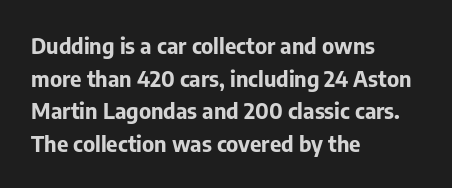
Q: Is the text bold? A: Yes.
Q: Is the text italic (slanted)? A: No, it is upright.
Q: Is the text underlined? A: No.
Q: How is the paragraph aligned? A: Left-aligned.
Q: Is the spacing between letters normal or unusually wide? A: Normal.
Q: Is the spacing between lines tight, normal or loose? A: Normal.
